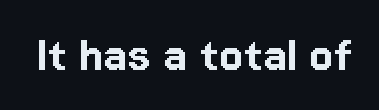
The image shows 54 px sans-serif type, upright; set normal letter spacing, not underlined; low stroke contrast and a medium x-height.
